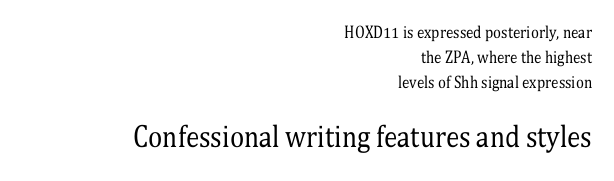
Two sizes are in play, and the larger belongs to the second block. The setting favours the right margin, as signatures and pull-quotes sometimes do. Characters follow at the spacing the type designer built in. No extra ink here — the face is not bold.
